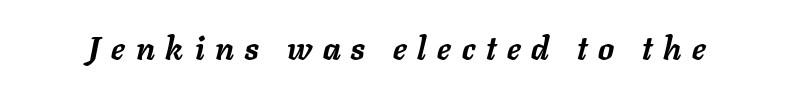
{"italic": "yes", "lean": "right", "slant_degrees": 11, "bold": "yes", "weight": "semibold", "width": "normal", "stroke_contrast": "low", "x_height": "medium", "monospaced": "no", "underline": "no", "letter_spacing": "wide", "letter_spacing_em": 0.34, "glyph_px": 32}
